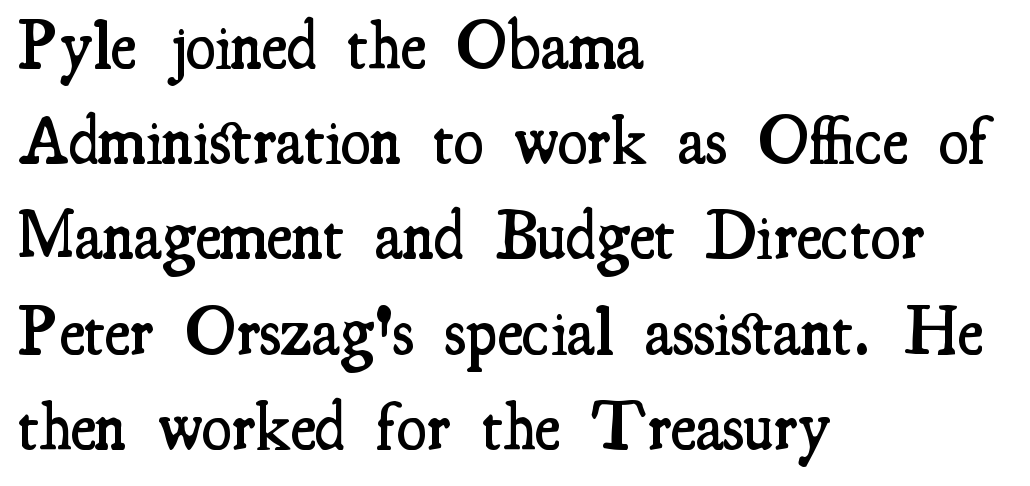
The image shows 68 px semibold, condensed serif type, upright; set left-aligned, normal line spacing (1.4x), normal letter spacing, not underlined; medium stroke contrast and a small x-height.
